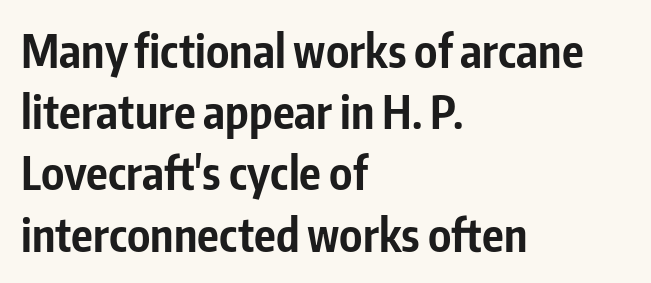
Q: Is the text bold? A: Yes.
Q: Is the text italic (slanted)? A: No, it is upright.
Q: Is the typeface a serif or a sans-serif typeface? A: Sans-serif.
Q: Is the text underlined? A: No.
Q: How is the paragraph aligned? A: Left-aligned.
Q: Is the spacing between letters normal or unusually wide? A: Normal.
Q: Is the spacing between lines tight, normal or loose? A: Normal.
Q: Width (condensed, normal, or wide)? A: Condensed.
Q: Stroke contrast? A: Low.
Q: x-height? A: Medium.
Q: Monospaced? A: No.
